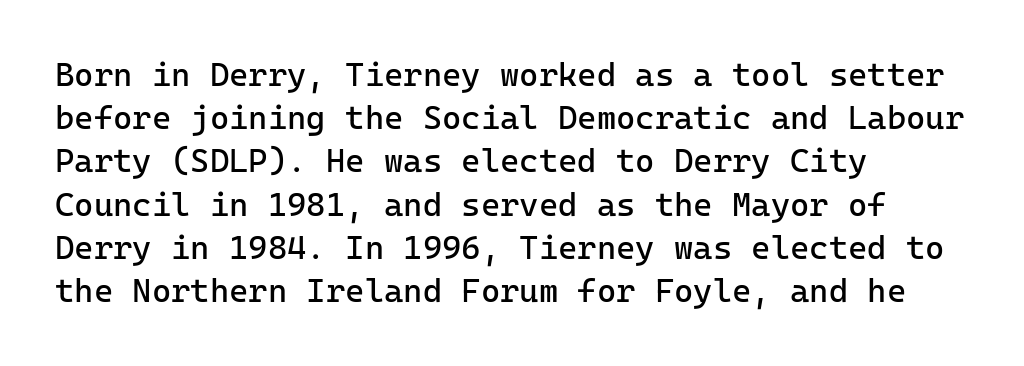
Q: Is the text bold? A: No.
Q: Is the text italic (slanted)? A: No, it is upright.
Q: Is the typeface a serif or a sans-serif typeface? A: Sans-serif.
Q: Is the text underlined? A: No.
Q: How is the paragraph aligned? A: Left-aligned.
Q: Is the spacing between letters normal or unusually wide? A: Normal.
Q: Is the spacing between lines tight, normal or loose? A: Normal.
Q: Width (condensed, normal, or wide)? A: Normal.
Q: Stroke contrast? A: Low.
Q: x-height? A: Medium.
Q: Monospaced? A: Yes.
